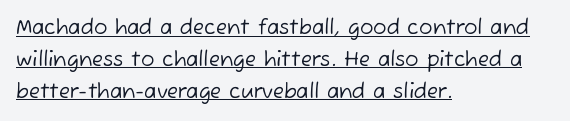
The image shows 20 px text type; set left-aligned, normal line spacing (1.59x), normal letter spacing, underlined.
